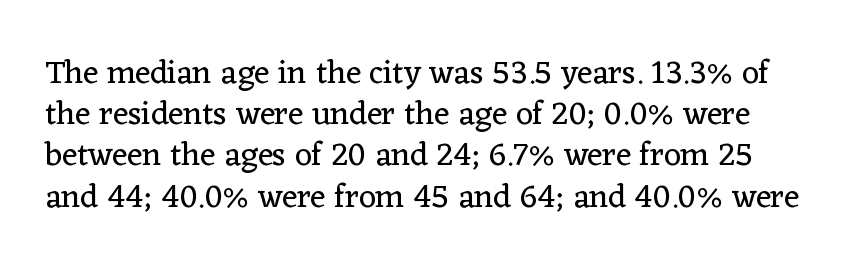
The image shows 33 px regular-weight serif type, upright; set normal line spacing (1.25x), normal letter spacing, not underlined; low stroke contrast and a medium x-height.
